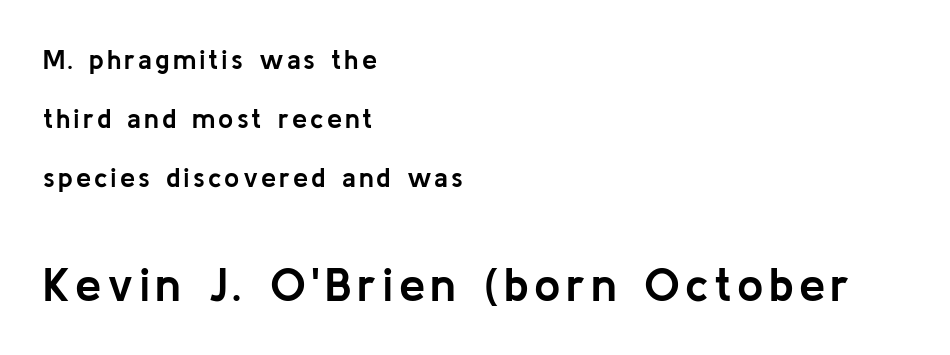
Q: Is the text bold? A: Yes.
Q: Is the text italic (slanted)? A: No, it is upright.
Q: Is the typeface a serif or a sans-serif typeface? A: Sans-serif.
Q: Is the text underlined? A: No.
Q: How is the paragraph aligned? A: Left-aligned.
Q: Is the spacing between lines tight, normal or loose? A: Loose.
Q: Which block of text is set in a larger size, the first (top) or the second (bottom)? A: The second (bottom) one.
Q: Width (condensed, normal, or wide)? A: Normal.
Q: Stroke contrast? A: Low.
Q: x-height? A: Medium.
Q: Monospaced? A: No.
